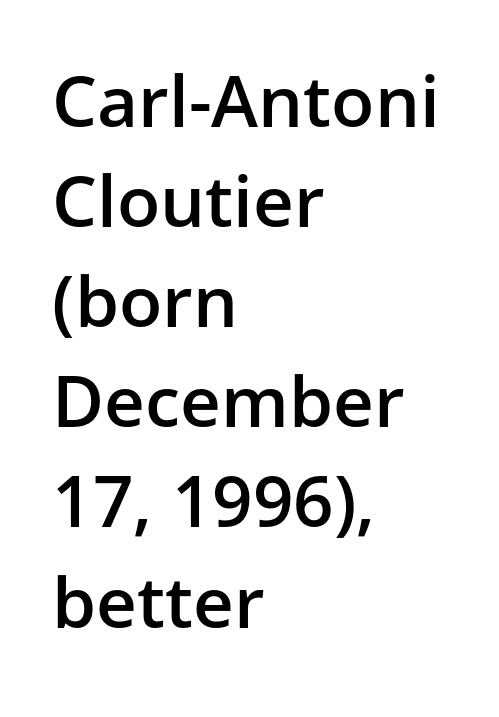
{"serif": "no", "italic": "no", "bold": "semi", "weight": "semibold", "width": "normal", "stroke_contrast": "low", "x_height": "medium", "monospaced": "no", "underline": "no", "align": "left", "line_spacing": "normal", "line_spacing_ratio": 1.41, "letter_spacing": "normal", "letter_spacing_em": 0.0, "glyph_px": 71}
